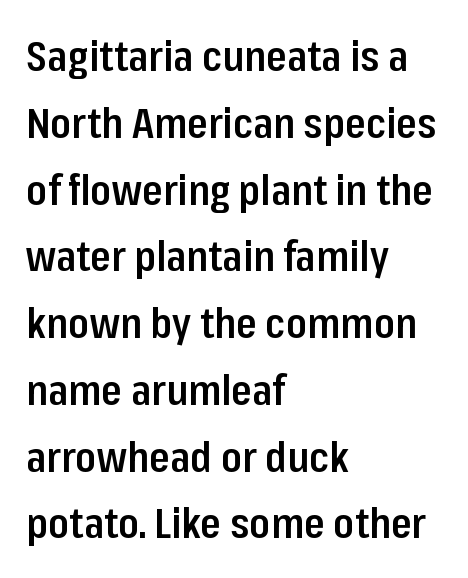
{"serif": "no", "italic": "no", "bold": "semi", "weight": "semibold", "width": "condensed", "stroke_contrast": "low", "x_height": "medium", "monospaced": "no", "underline": "no", "align": "left", "line_spacing": "normal", "line_spacing_ratio": 1.59, "letter_spacing": "normal", "letter_spacing_em": 0.0, "glyph_px": 42}
